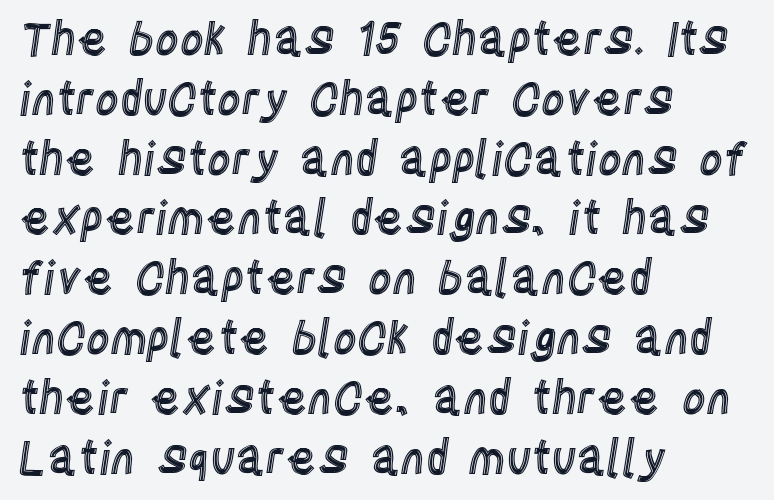
The text block is weighted toward the left margin, trailing off unevenly rightward. Each letter keeps its own natural width here, so spacing adapts to shape. How are the letters spaced? Ordinarily, with no added tracking. The string is rendered with underlining switched off.
